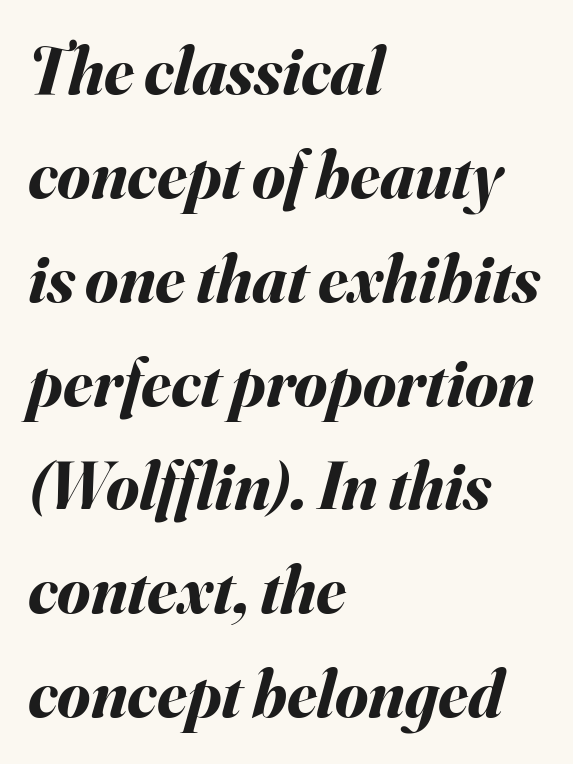
The image shows 67 px bold type, italic (leaning right); set left-aligned, normal line spacing (1.55x), normal letter spacing, not underlined; medium stroke contrast and a small x-height.
